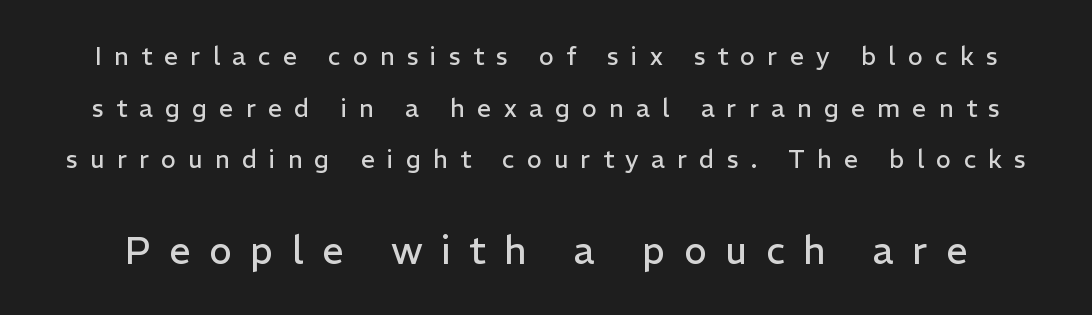
The image shows 38 px regular-weight sans-serif type, upright; set loose line spacing (2.07x), unusually wide letter spacing (+0.49 em), not underlined; the second (bottom) block is 1.52x larger; low stroke contrast and a medium x-height.
